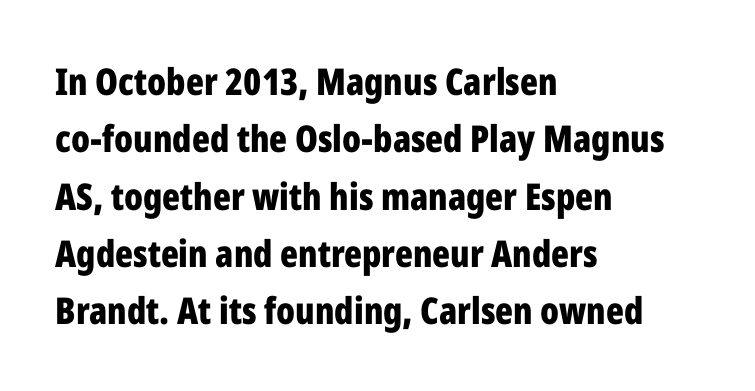
The image shows 37 px bold, condensed sans-serif type, upright; set left-aligned, normal line spacing (1.55x), normal letter spacing, not underlined; low stroke contrast and a medium x-height.
